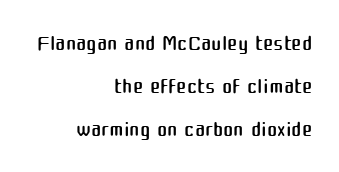
The image shows 31 px regular-weight sans-serif type, upright; set right-aligned, normal line spacing (1.38x), normal letter spacing, not underlined; medium stroke contrast and a medium x-height.
